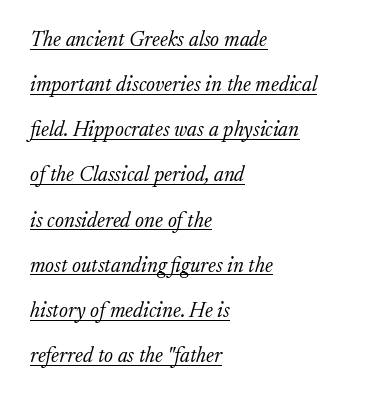
Q: Is the text bold? A: No.
Q: Is the text italic (slanted)? A: Yes, it leans right by about 17 degrees.
Q: Is the text underlined? A: Yes.
Q: How is the paragraph aligned? A: Left-aligned.
Q: Is the spacing between letters normal or unusually wide? A: Normal.
Q: Is the spacing between lines tight, normal or loose? A: Loose.
